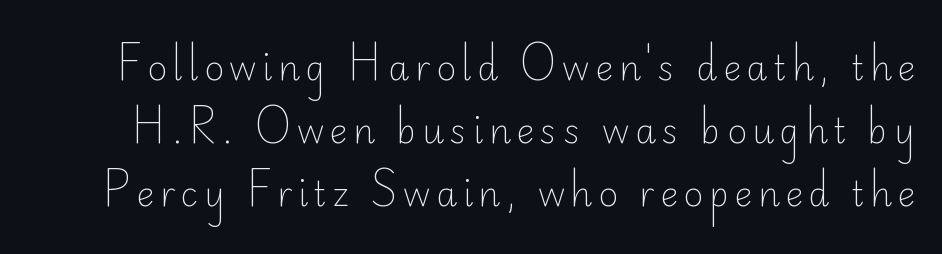
Q: Is the text bold? A: No.
Q: Is the text italic (slanted)? A: No, it is upright.
Q: Is the typeface a serif or a sans-serif typeface? A: Sans-serif.
Q: Is the text underlined? A: No.
Q: Width (condensed, normal, or wide)? A: Normal.
Q: Stroke contrast? A: Low.
Q: x-height? A: Small.
Q: Monospaced? A: No.
